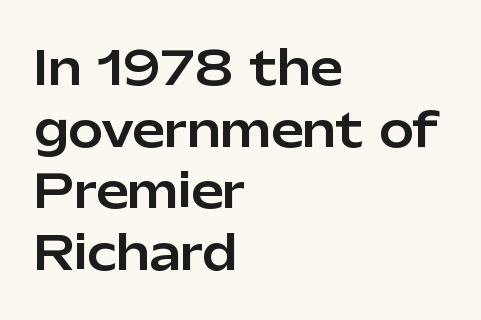
Q: Is the text italic (slanted)? A: No, it is upright.
Q: Is the typeface a serif or a sans-serif typeface? A: Sans-serif.
Q: Is the text underlined? A: No.
Q: How is the paragraph aligned? A: Left-aligned.
Q: Is the spacing between letters normal or unusually wide? A: Normal.
Q: Is the spacing between lines tight, normal or loose? A: Normal.
Q: Width (condensed, normal, or wide)? A: Normal.
Q: Stroke contrast? A: Low.
Q: x-height? A: Medium.
Q: Monospaced? A: No.
